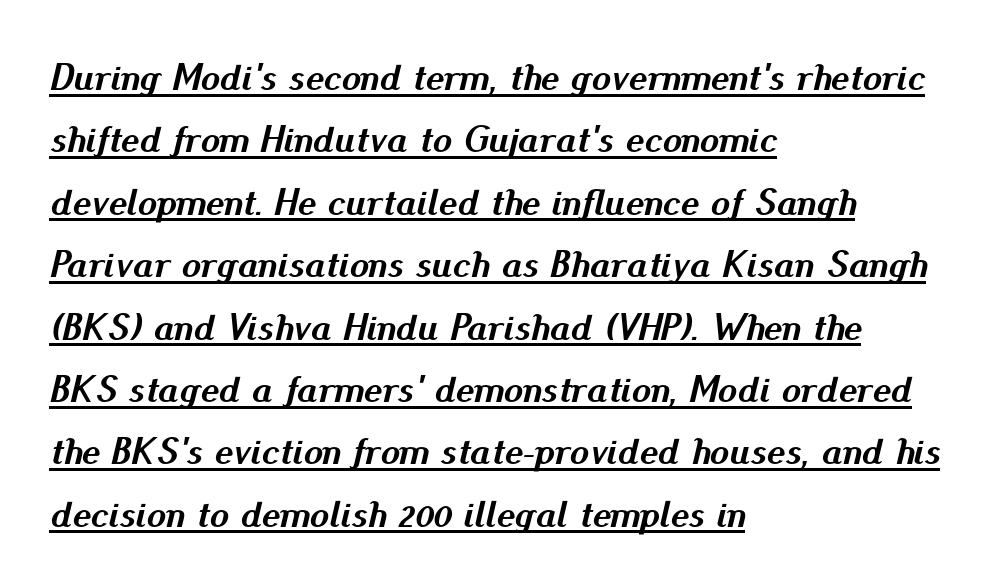
Q: Is the text bold? A: Yes.
Q: Is the text italic (slanted)? A: Yes, it leans right by about 13 degrees.
Q: Is the text underlined? A: Yes.
Q: How is the paragraph aligned? A: Left-aligned.
Q: Is the spacing between letters normal or unusually wide? A: Normal.
Q: Is the spacing between lines tight, normal or loose? A: Normal.
Q: Width (condensed, normal, or wide)? A: Normal.
Q: Stroke contrast? A: Medium.
Q: x-height? A: Small.
Q: Monospaced? A: No.
